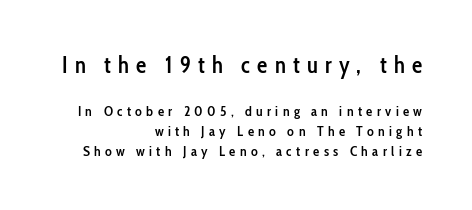
{"italic": "no", "bold": "semi", "underline": "no", "align": "right", "line_spacing": "normal", "line_spacing_ratio": 1.44, "letter_spacing": "wide", "letter_spacing_em": 0.31, "larger_block": "first", "size_ratio": 1.64, "glyph_px": 23}
